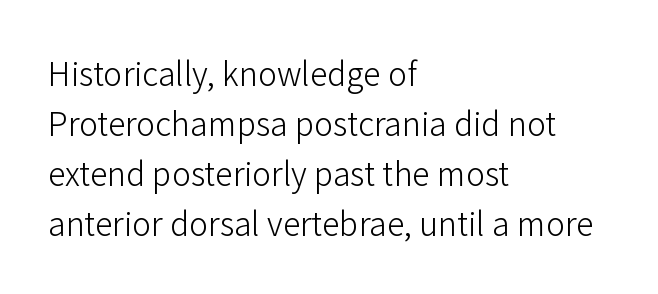
{"serif": "no", "italic": "no", "bold": "no", "weight": "light", "width": "normal", "stroke_contrast": "low", "x_height": "medium", "monospaced": "no", "underline": "no", "align": "left", "line_spacing": "normal", "line_spacing_ratio": 1.56, "letter_spacing": "normal", "letter_spacing_em": 0.0, "glyph_px": 32}
